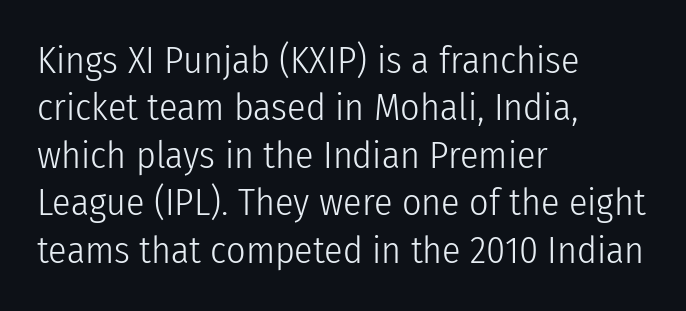
Letters have the restrained weight of plain body copy at most. Rows of type keep a routine distance in the vertical direction. Each word holds together tightly as a unit, with standard inter-letter gaps. This rendering features lettering with no underline. The text block is weighted toward the left margin, trailing off unevenly rightward. The typography opts for an upright posture over an oblique one.
